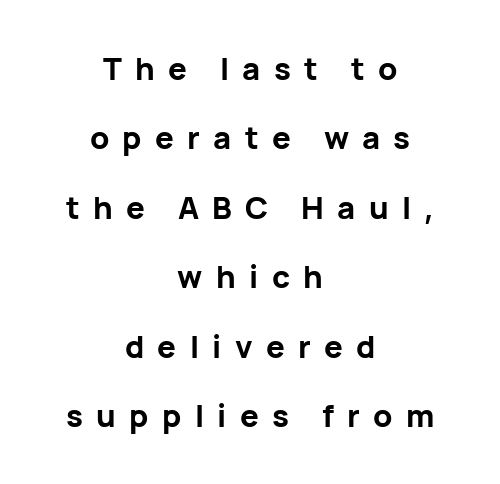
Think of a printed novel: that variable character pitch is what you see here. A roman cut, with each character standing at attention. The lines in this sample share a center point and differ in where they start and stop. Emphasis by weight is at full strength: bold. Notice the wide empty band between every row — that's loose leading.
